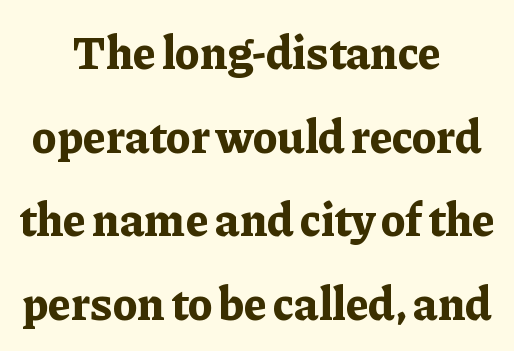
You could not count columns in this text — the font is proportionally spaced. Look at the bottom of the vertical strokes: they flare into serifs here. The passage shown is not underscored anywhere. Is the block centered? Yes — each line is placed symmetrically about the middle. The lettering stays uniformly vertical, giving the passage a roman look. The typesetting leans heavy: a genuine bold.
